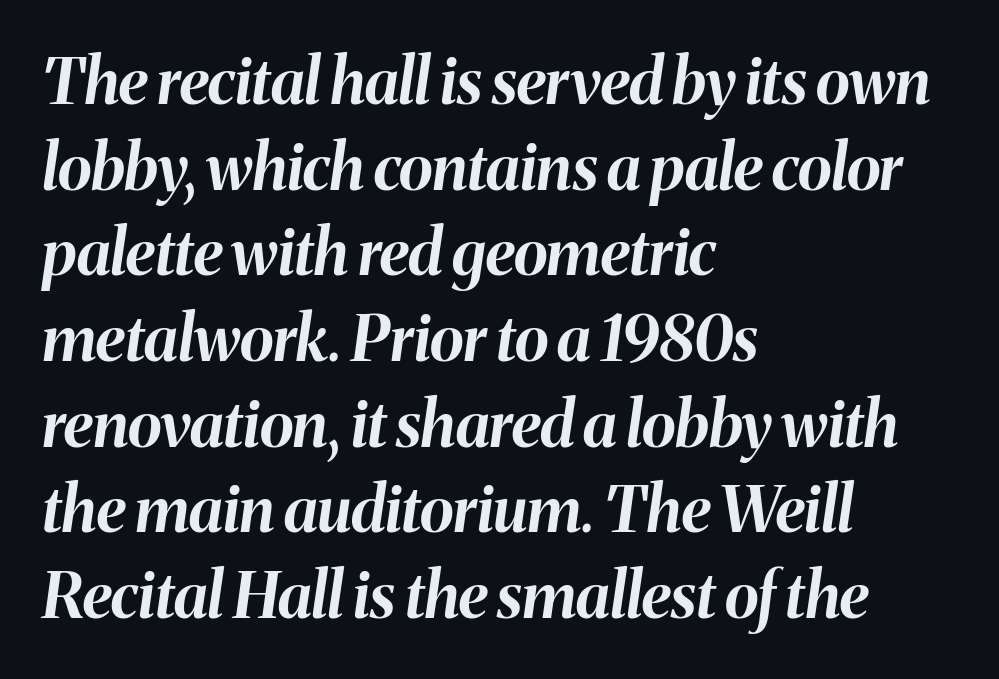
In terms of leading, this rendering sits right in the middle. Think of a printed novel: that variable character pitch is what you see here. Horizontally, the lines are justified to the leading edge only. When letters slant like this, we call the style italic. Glance below the letters and you will spot only blank space.
